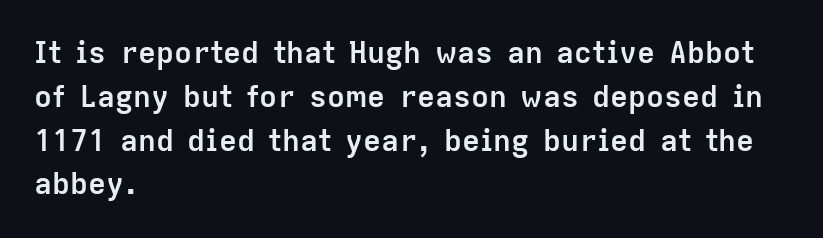
Think of a printed novel: that variable character pitch is what you see here. These lines keep a tight, regular rhythm from letter to letter. Left-aligned paragraph, ragged on the right. The gap between lines stays unmarked.
